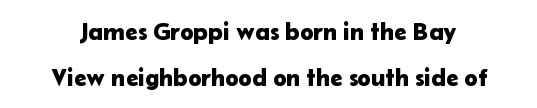
The image shows 25 px text type, upright; set line spacing 1.83x, normal letter spacing, not underlined.
